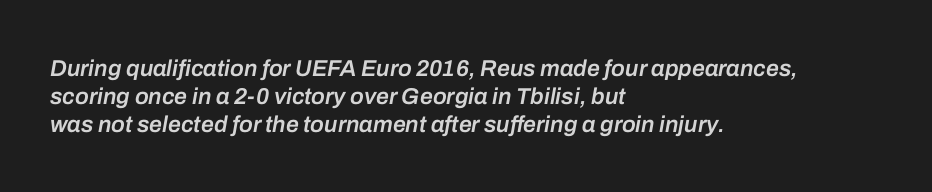
{"italic": "yes", "lean": "right", "slant_degrees": 10, "bold": "semi", "underline": "no", "align": "left", "line_spacing_ratio": 1.21, "letter_spacing": "normal", "letter_spacing_em": 0.0, "glyph_px": 23}
